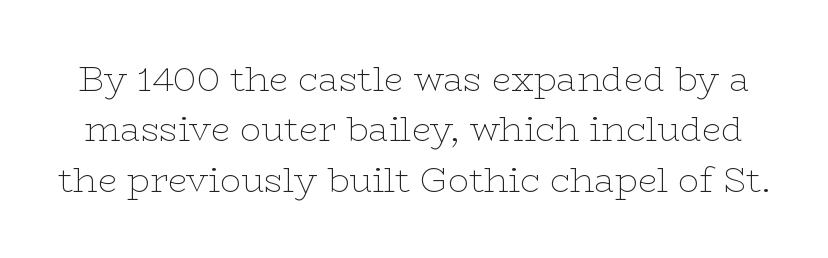
Whoever set this chose a conventional vertical rhythm. Serifs: yes, visible at the terminals of the letterforms. The rendering uses natural spacing where letterforms have individual widths. Ink coverage per letter is moderate at most. This is the regular roman posture of the typeface.
